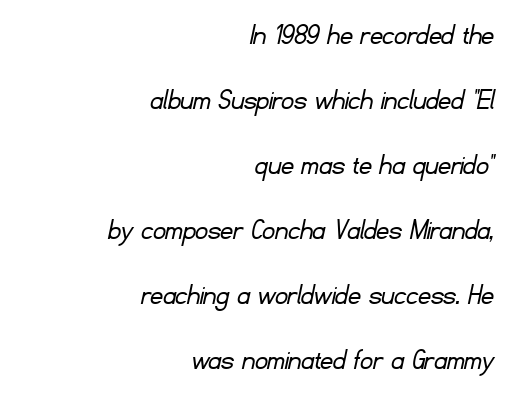
{"serif": "no", "bold": "no", "weight": "light", "width": "normal", "stroke_contrast": "low", "x_height": "small", "monospaced": "no", "underline": "no", "align": "right", "line_spacing": "loose", "line_spacing_ratio": 2.1, "letter_spacing": "normal", "letter_spacing_em": 0.0, "glyph_px": 31}
